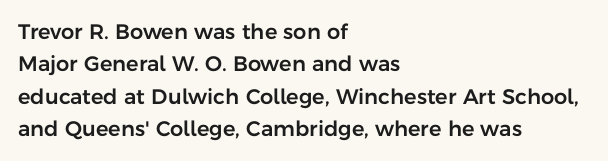
Glyph-to-glyph distance matches everyday printed text. Upright lettering throughout. Notice how descenders clear the ascenders below comfortably — that's standard leading. The strip under each line holds only bare page. Layout note: lines flush left.
